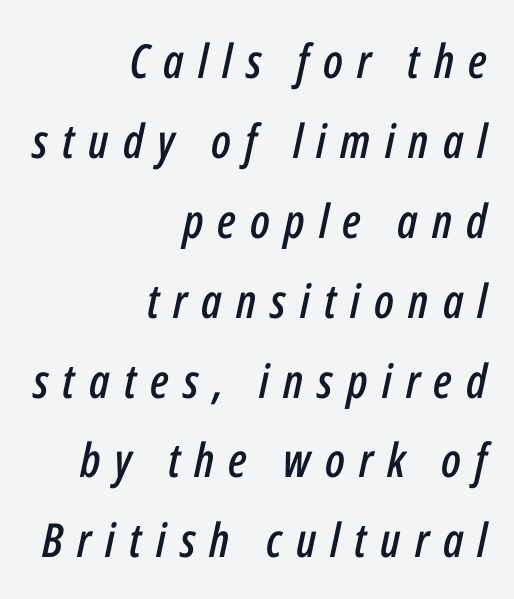
Q: Is the text italic (slanted)? A: Yes, it leans right by about 12 degrees.
Q: Is the text underlined? A: No.
Q: How is the paragraph aligned? A: Right-aligned.
Q: Is the spacing between letters normal or unusually wide? A: Unusually wide.
Q: Is the spacing between lines tight, normal or loose? A: Normal.
Q: Width (condensed, normal, or wide)? A: Condensed.
Q: Stroke contrast? A: Low.
Q: x-height? A: Medium.
Q: Monospaced? A: No.
